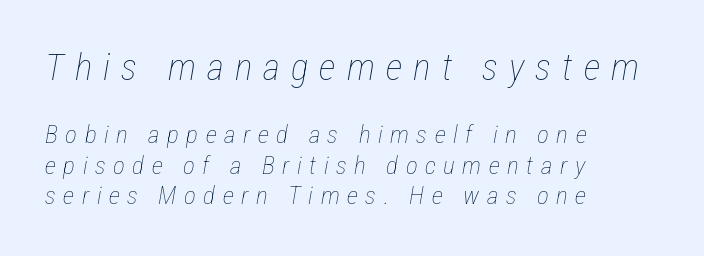
Of the two passages, the one on top uses the larger point size. Typeset ragged right — the left edge is the straight one. Nobody drew a line under any word here. The typography opts for an oblique posture over an upright one. Substantial extra tracking has been applied to these lines. Looks like regular typesetting: each glyph gets only the width it needs.
